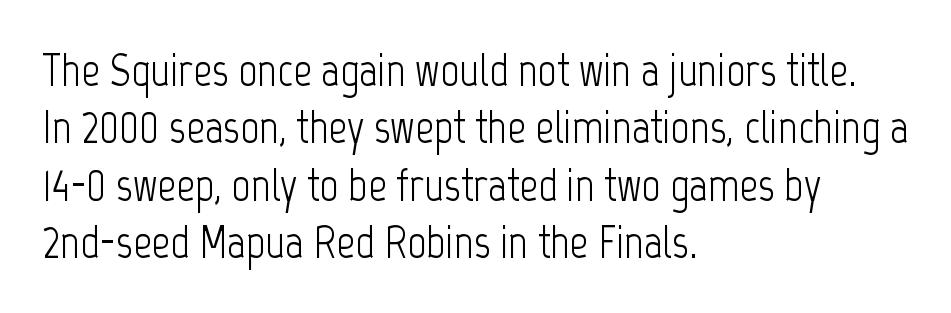
Notice how descenders clear the ascenders below comfortably — that's standard leading. Here the glyphs are tracked normally, forming tight word shapes. The font's upright variant was chosen for this text. The rendering anchors every line to the left-hand side. Only glyphs here, with clear space below each row.
